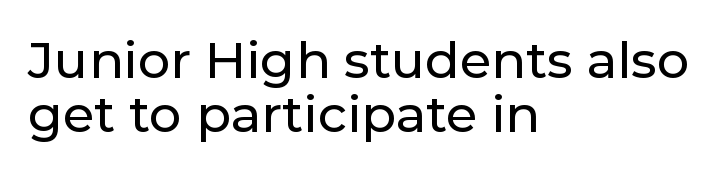
The image shows 51 px sans-serif type, upright; set left-aligned, tight line spacing (1.06x), normal letter spacing, not underlined; low stroke contrast and a medium x-height.
